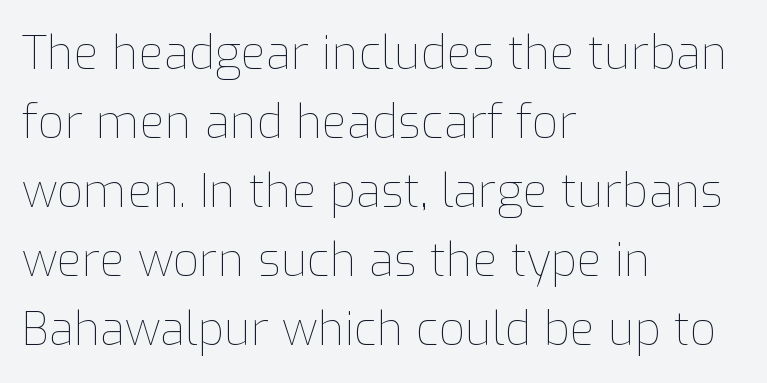
{"italic": "no", "bold": "no", "weight": "thin", "width": "normal", "stroke_contrast": "low", "x_height": "medium", "monospaced": "no", "underline": "no", "align": "left", "line_spacing": "normal", "line_spacing_ratio": 1.5, "letter_spacing": "normal", "letter_spacing_em": 0.0, "glyph_px": 46}
